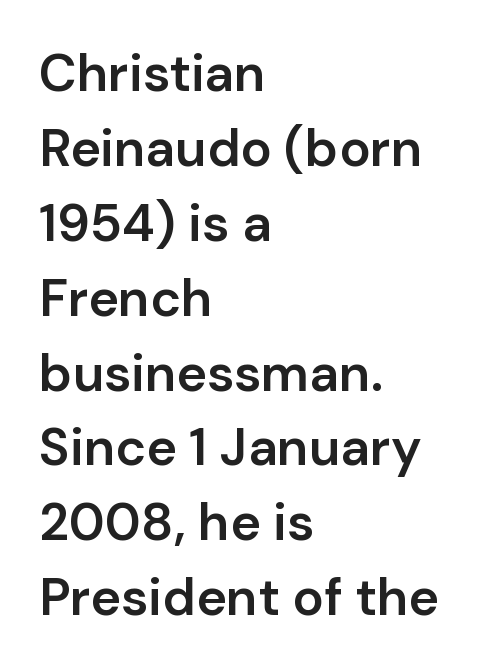
Q: Is the text bold? A: Semi-bold.
Q: Is the text italic (slanted)? A: No, it is upright.
Q: Is the typeface a serif or a sans-serif typeface? A: Sans-serif.
Q: Is the text underlined? A: No.
Q: How is the paragraph aligned? A: Left-aligned.
Q: Is the spacing between letters normal or unusually wide? A: Normal.
Q: Is the spacing between lines tight, normal or loose? A: Normal.
Q: Width (condensed, normal, or wide)? A: Normal.
Q: Stroke contrast? A: Low.
Q: x-height? A: Medium.
Q: Monospaced? A: No.
